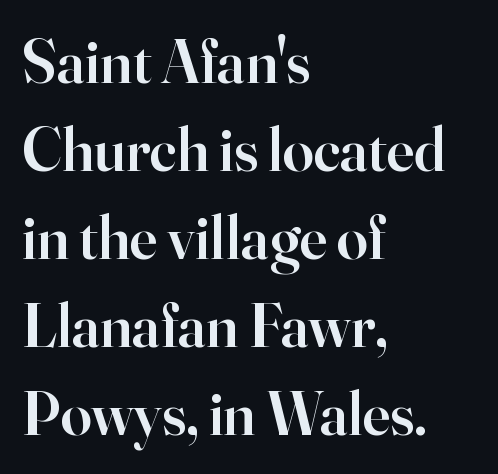
{"serif": "yes", "italic": "no", "bold": "semi", "weight": "semibold", "width": "normal", "stroke_contrast": "high", "x_height": "small", "monospaced": "no", "underline": "no", "align": "left", "line_spacing": "normal", "line_spacing_ratio": 1.42, "letter_spacing": "normal", "letter_spacing_em": 0.0, "glyph_px": 62}
